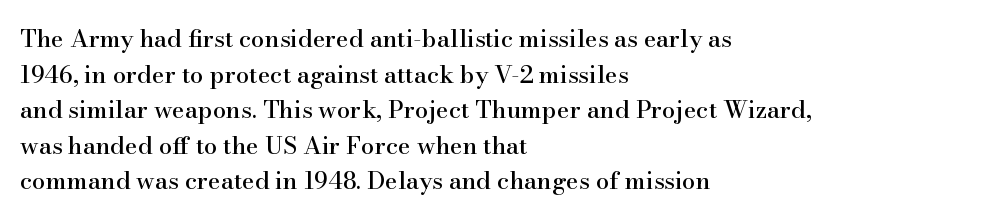
The lettering holds an erect, upright posture throughout. Inter-character spacing is left at the font's built-in metrics. The glyphs are unaccompanied by any horizontal stroke below them. Horizontal alignment here is leftward, the default for most running prose. Is there much room between lines? A standard amount, neither cramped nor airy.
